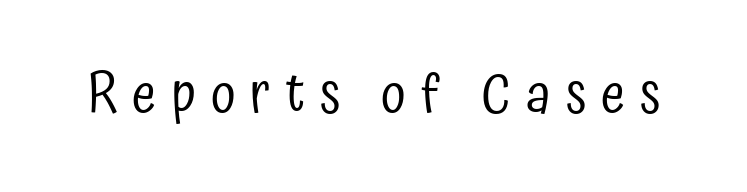
The image shows 55 px regular-weight, condensed sans-serif type, upright; set unusually wide letter spacing (+0.27 em), not underlined; low stroke contrast and a medium x-height.
